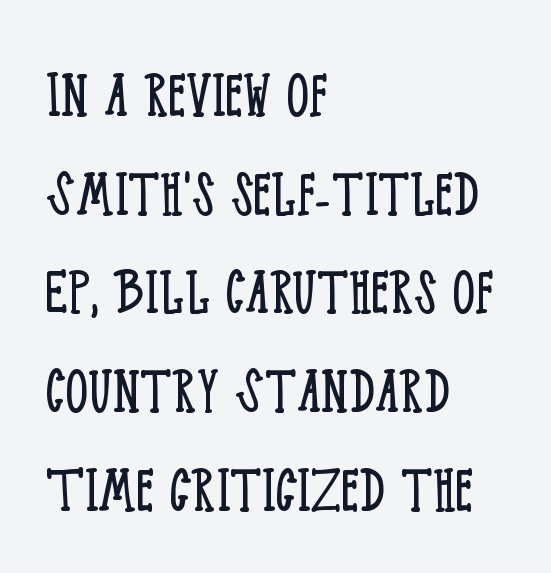
The image shows 71 px light, condensed serif type, upright; set left-aligned, normal line spacing (1.39x), normal letter spacing, not underlined; low stroke contrast and a large x-height.
